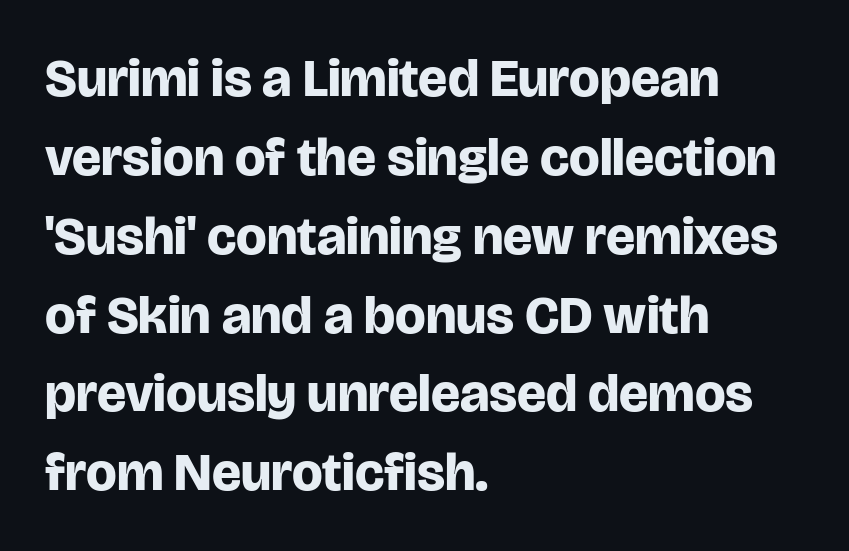
As a designer I'd log this as weight 700, bold. Baseline-to-baseline distance is the conventional proportion of letter height. This rendering features lettering with no underline. The letters carry no serifs — their stems end cleanly without finishing strokes. The paragraph shown leans on its left margin.
